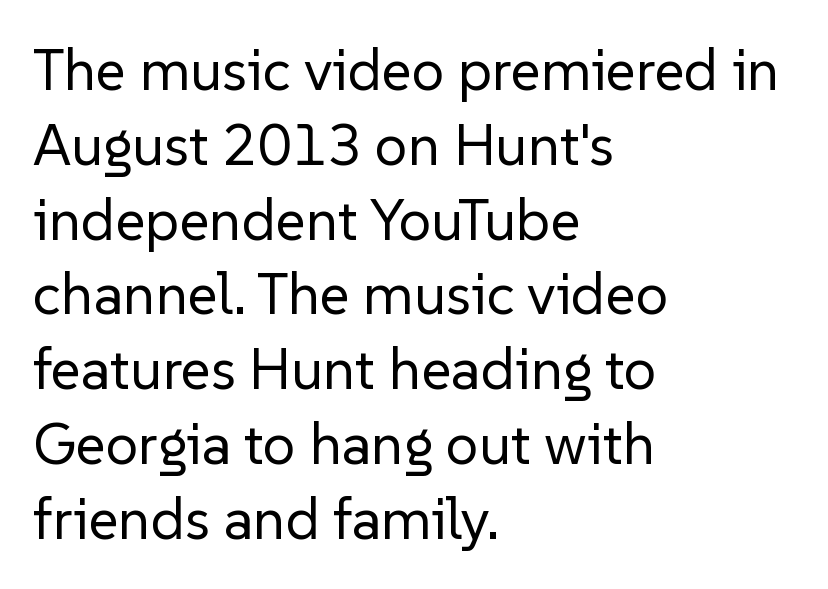
Here the glyphs are tracked normally, forming tight word shapes. The compositor pushed each line to the left boundary. To sum up the face: it is a sans, with no serifs. These lines were composed using upright roman letters.
